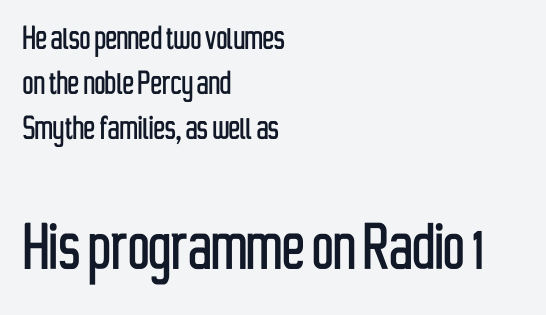
The rendering anchors every line to the left-hand side. The space beneath each line is pristine and unruled. Typographically, this falls in the sans-serif category. You get the small type first, then a jump to larger type.
